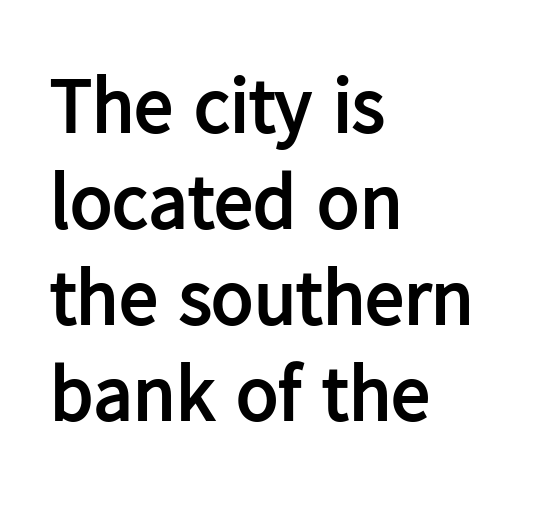
Q: Is the text bold? A: Yes.
Q: Is the text italic (slanted)? A: No, it is upright.
Q: Is the typeface a serif or a sans-serif typeface? A: Sans-serif.
Q: Is the text underlined? A: No.
Q: How is the paragraph aligned? A: Left-aligned.
Q: Is the spacing between letters normal or unusually wide? A: Normal.
Q: Width (condensed, normal, or wide)? A: Normal.
Q: Stroke contrast? A: Low.
Q: x-height? A: Medium.
Q: Monospaced? A: No.
